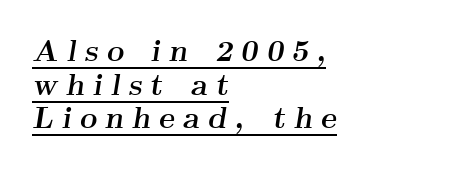
{"serif": "yes", "italic": "yes", "lean": "right", "slant_degrees": 9, "bold": "yes", "weight": "semibold", "width": "wide", "stroke_contrast": "medium", "x_height": "small", "monospaced": "no", "underline": "yes", "align": "left", "line_spacing": "tight", "line_spacing_ratio": 1.12, "letter_spacing": "wide", "letter_spacing_em": 0.27, "glyph_px": 30}
